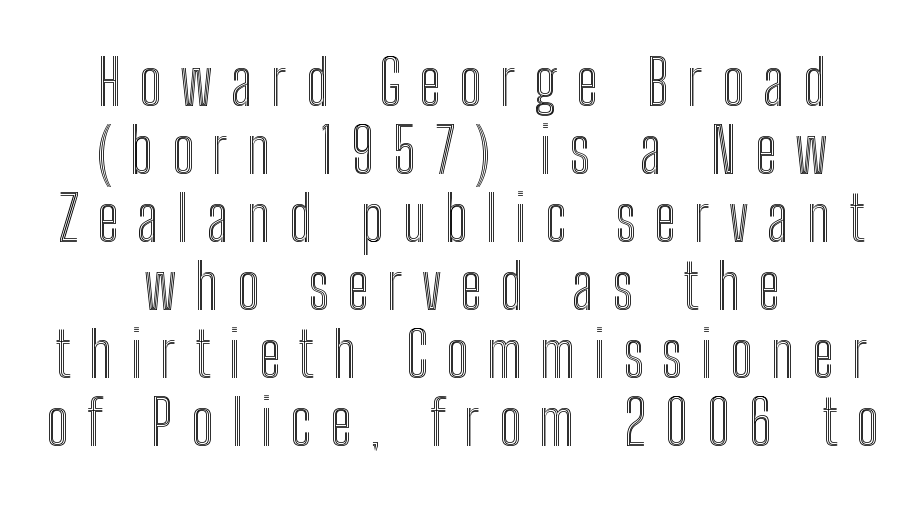
{"italic": "no", "width": "condensed", "x_height": "medium", "monospaced": "no", "underline": "no", "align": "center", "line_spacing": "tight", "line_spacing_ratio": 1.08, "letter_spacing": "wide", "letter_spacing_em": 0.29, "glyph_px": 63}
